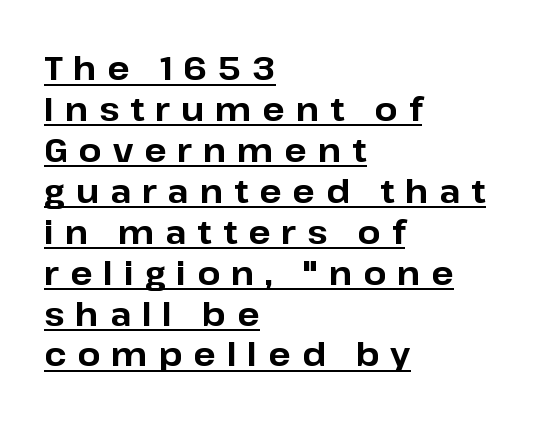
{"serif": "no", "italic": "no", "bold": "yes", "weight": "bold", "width": "normal", "stroke_contrast": "low", "x_height": "medium", "monospaced": "no", "underline": "yes", "align": "left", "line_spacing_ratio": 1.24, "letter_spacing": "wide", "letter_spacing_em": 0.33, "glyph_px": 33}
